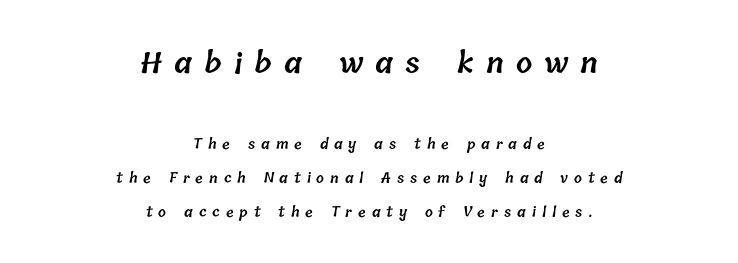
Q: Is the text bold? A: Semi-bold.
Q: Is the text underlined? A: No.
Q: How is the paragraph aligned? A: Centered.
Q: Is the spacing between letters normal or unusually wide? A: Unusually wide.
Q: Is the spacing between lines tight, normal or loose? A: Loose.
Q: Which block of text is set in a larger size, the first (top) or the second (bottom)? A: The first (top) one.
Q: Width (condensed, normal, or wide)? A: Normal.
Q: Stroke contrast? A: Low.
Q: x-height? A: Medium.
Q: Monospaced? A: No.
